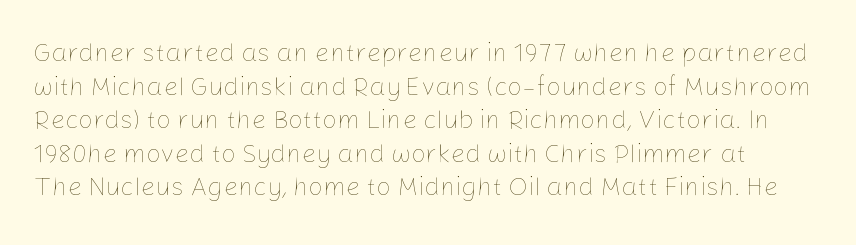
Caption: standard tracking, unaltered. Normally led — the rows are evenly, conventionally spaced. The specimen omits any rule beneath the text block's lines. The font is comparable to plain body text, perhaps lighter. The letters stand straight up with perfectly vertical stems.
